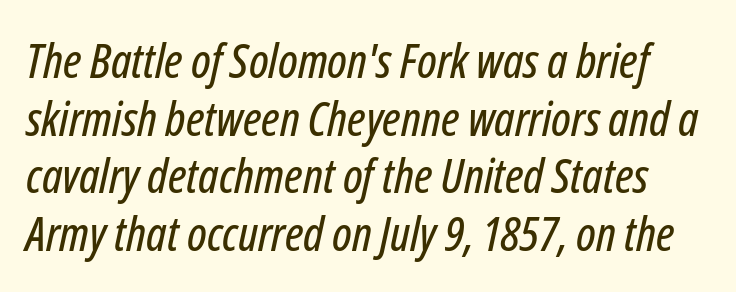
{"italic": "yes", "lean": "right", "slant_degrees": 12, "width": "condensed", "stroke_contrast": "low", "x_height": "medium", "monospaced": "no", "underline": "no", "line_spacing_ratio": 1.2, "letter_spacing": "normal", "letter_spacing_em": 0.0, "glyph_px": 48}
